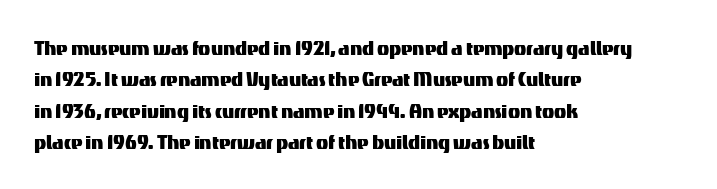
The space directly below the letters is spotless. Whoever set this chose a conventional vertical rhythm. The typesetter chose a ragged-right arrangement here. Posture: straight, roman, zero tilt. Standard letterfit; no display-style spreading of the glyphs.
